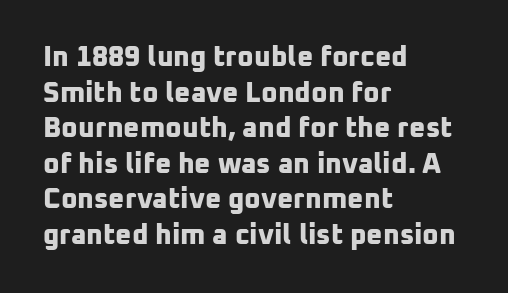
The image shows 28 px bold sans-serif type; set left-aligned, normal line spacing (1.27x), normal letter spacing, not underlined; low stroke contrast and a medium x-height.
